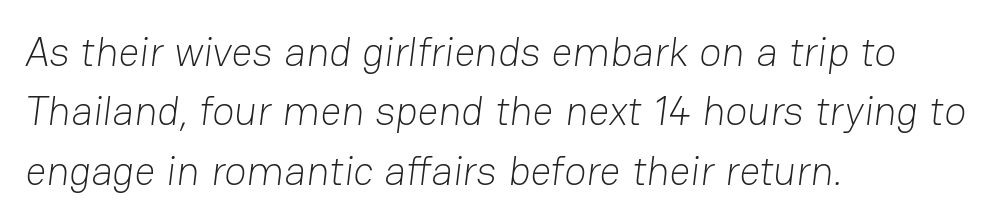
The image shows 41 px light sans-serif type; set left-aligned, normal line spacing (1.45x), normal letter spacing, not underlined; low stroke contrast and a medium x-height.
